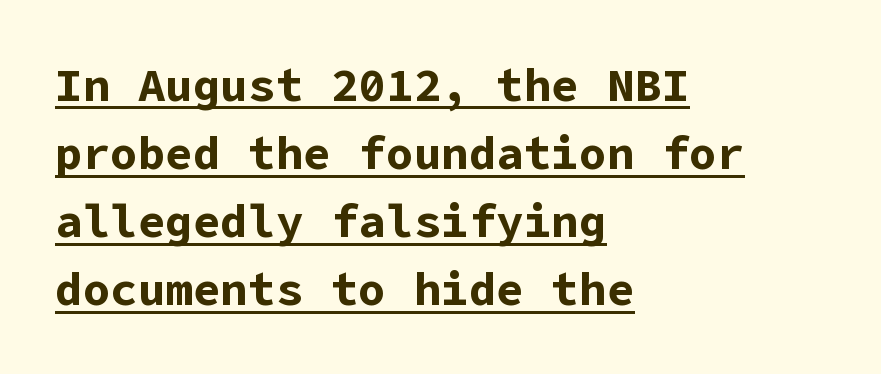
The rendering keeps characters at their native spacing. The designer left line spacing at the default. Set as a true bold cut, around the 700 mark. The typesetter has applied underlining to the passage shown.
